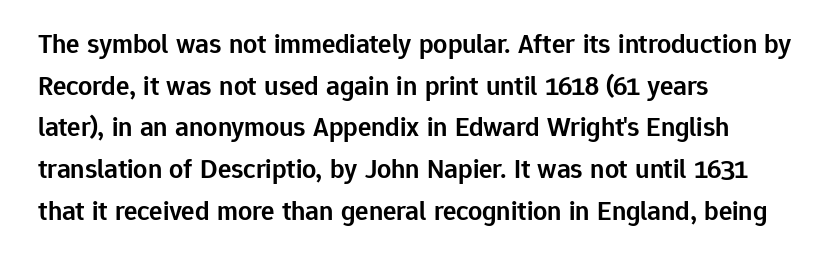
Q: Is the text bold? A: Semi-bold.
Q: Is the text italic (slanted)? A: No, it is upright.
Q: Is the typeface a serif or a sans-serif typeface? A: Sans-serif.
Q: Is the text underlined? A: No.
Q: How is the paragraph aligned? A: Left-aligned.
Q: Is the spacing between letters normal or unusually wide? A: Normal.
Q: Is the spacing between lines tight, normal or loose? A: Normal.
Q: Width (condensed, normal, or wide)? A: Normal.
Q: Stroke contrast? A: Low.
Q: x-height? A: Medium.
Q: Monospaced? A: No.
